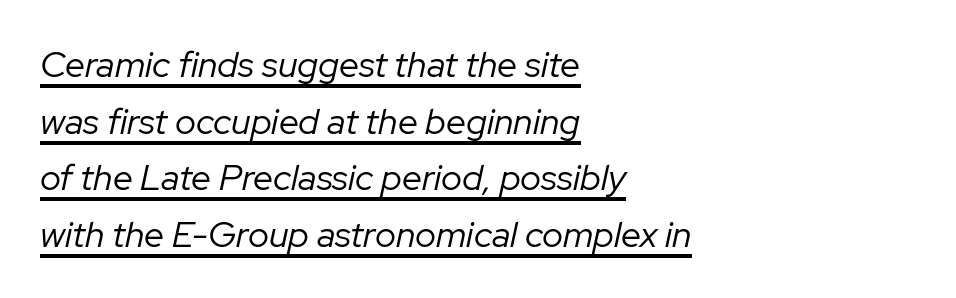
{"italic": "yes", "lean": "right", "slant_degrees": 12, "bold": "no", "weight": "regular", "width": "normal", "stroke_contrast": "low", "x_height": "medium", "monospaced": "no", "underline": "yes", "align": "left", "line_spacing": "normal", "line_spacing_ratio": 1.57, "letter_spacing": "normal", "letter_spacing_em": 0.0, "glyph_px": 36}
